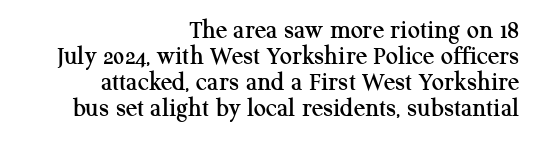
{"italic": "no", "underline": "no", "align": "right", "line_spacing": "tight", "line_spacing_ratio": 0.96, "letter_spacing": "normal", "letter_spacing_em": 0.0, "glyph_px": 27}
